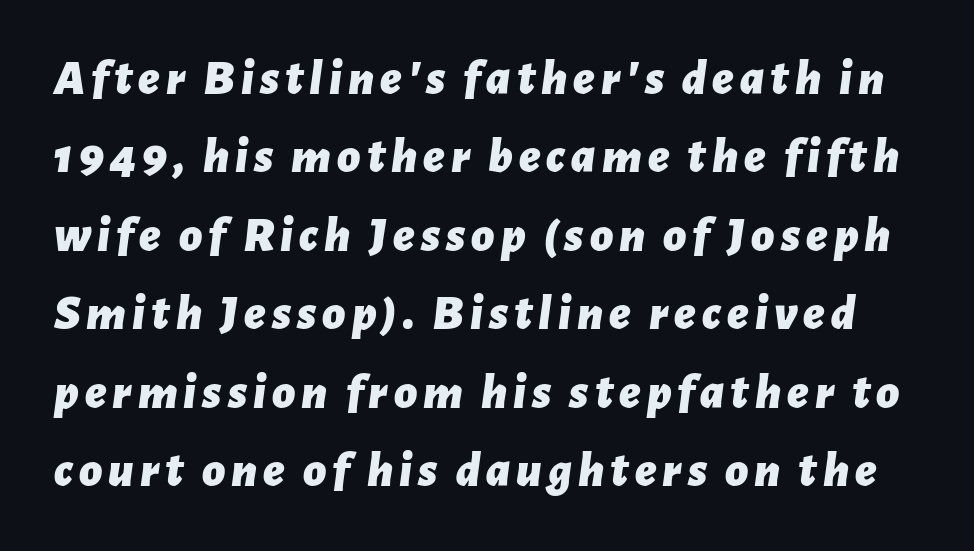
The image shows 50 px bold type, italic (leaning right); set normal line spacing (1.57x), not underlined; low stroke contrast and a medium x-height.
